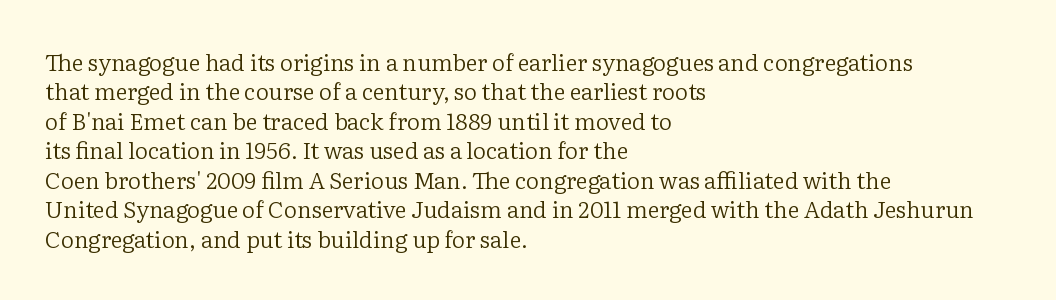
Q: Is the text bold? A: No.
Q: Is the text italic (slanted)? A: No, it is upright.
Q: Is the text underlined? A: No.
Q: How is the paragraph aligned? A: Left-aligned.
Q: Is the spacing between letters normal or unusually wide? A: Normal.
Q: Is the spacing between lines tight, normal or loose? A: Normal.
